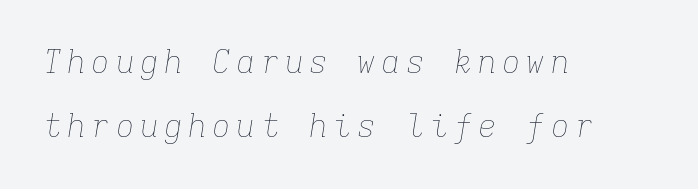
The lettering tilts uniformly, giving the passage an italic look. The face looks like a standard text weight, possibly lighter. The string is rendered with underlining switched off. Monospaced: the letters line up in strict vertical columns. Notice how the passage keeps a crisp vertical edge on the left only.
